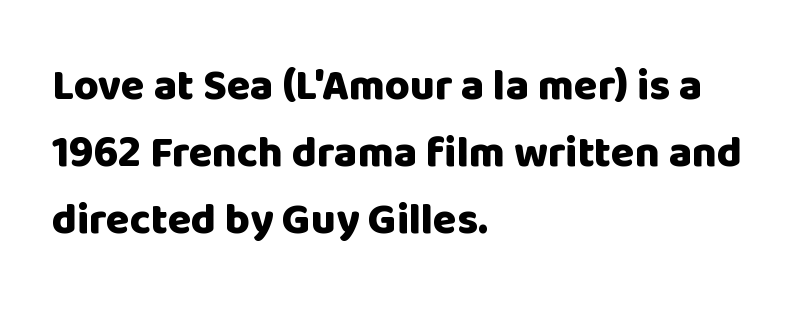
Style check: upright. All the whitespace from short lines collects on the right. Check under the words: just untouched page. Each word holds together tightly as a unit, with standard inter-letter gaps. Summary of vertical rhythm: regular, with standard interline spacing.
